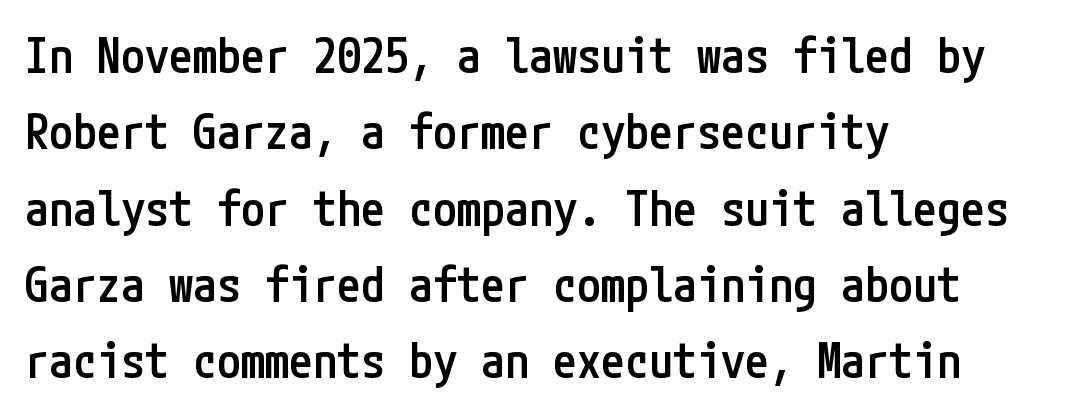
The horizontal fit of the characters is conventional and even. Summary of vertical rhythm: regular, with standard interline spacing. Do the letters lean? They stand straight. The characters look somewhat weighty, a semibold short of true bold. The face used here is a sans, in the tradition of grotesques and geometrics. Descenders hang freely into open space.
